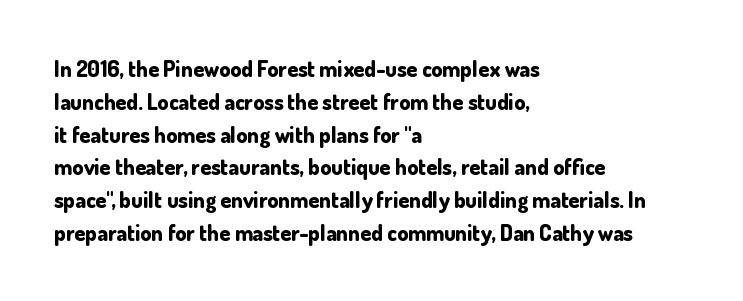
Nobody touched the tracking dial on this one. Alignment: flush left. Tall strokes in this sample are plumb rather than angled. Weight: bold.
